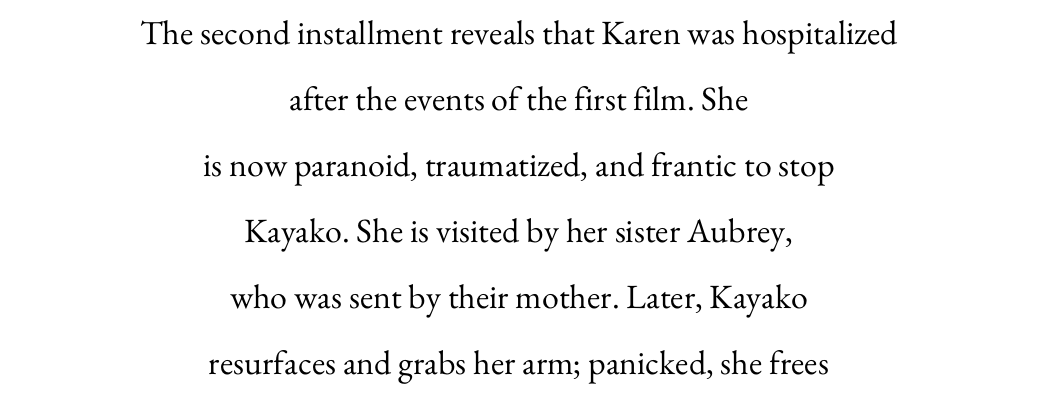
Q: Is the text bold? A: No.
Q: Is the text italic (slanted)? A: No, it is upright.
Q: Is the typeface a serif or a sans-serif typeface? A: Serif.
Q: Is the text underlined? A: No.
Q: How is the paragraph aligned? A: Centered.
Q: Is the spacing between letters normal or unusually wide? A: Normal.
Q: Is the spacing between lines tight, normal or loose? A: Loose.
Q: Width (condensed, normal, or wide)? A: Normal.
Q: Stroke contrast? A: Medium.
Q: x-height? A: Small.
Q: Monospaced? A: No.
